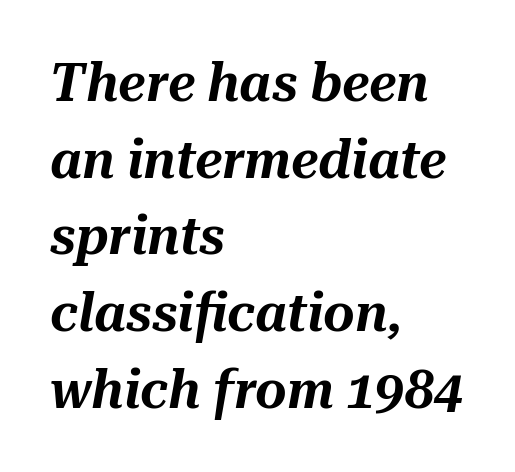
The image shows 54 px text type, italic (leaning right); set left-aligned, normal line spacing (1.42x), normal letter spacing, not underlined; medium stroke contrast and a medium x-height.
